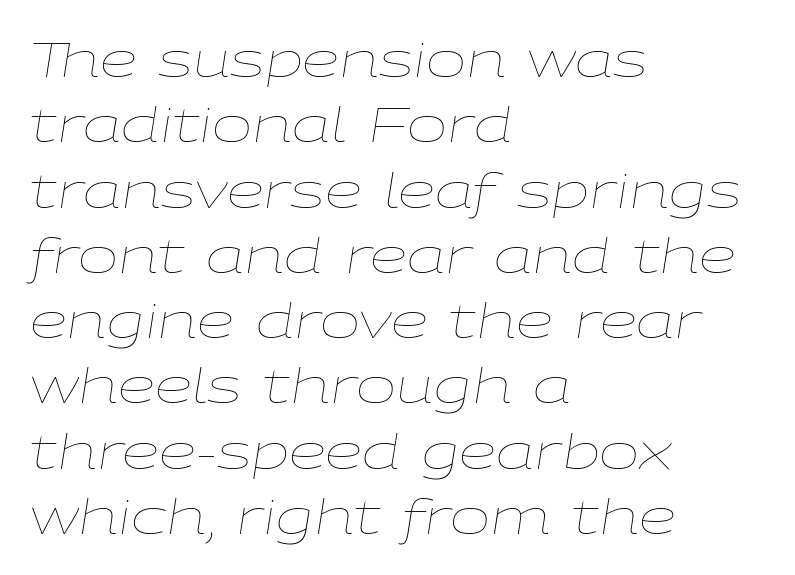
The space directly below the letters is spotless. Standard letterfit; no display-style spreading of the glyphs. Horizontal alignment here is leftward, the default for most running prose. Regular leading.
